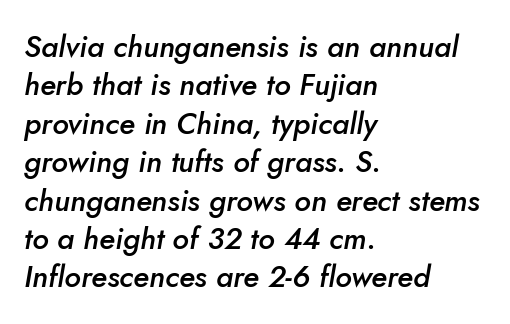
{"italic": "yes", "lean": "right", "slant_degrees": 5, "bold": "semi", "weight": "semibold", "width": "normal", "stroke_contrast": "low", "x_height": "small", "monospaced": "no", "underline": "no", "align": "left", "line_spacing": "normal", "line_spacing_ratio": 1.28, "letter_spacing": "normal", "letter_spacing_em": 0.0, "glyph_px": 30}
